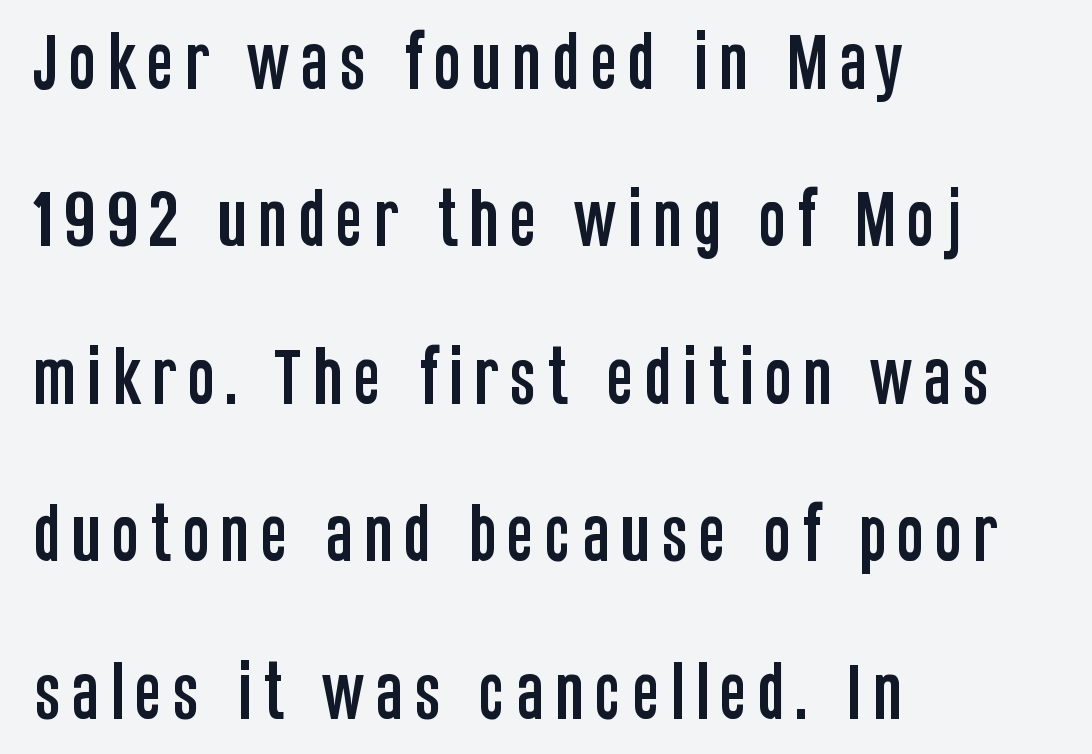
Q: Is the text italic (slanted)? A: No, it is upright.
Q: Is the typeface a serif or a sans-serif typeface? A: Sans-serif.
Q: Is the text underlined? A: No.
Q: How is the paragraph aligned? A: Left-aligned.
Q: Is the spacing between lines tight, normal or loose? A: Loose.
Q: Width (condensed, normal, or wide)? A: Condensed.
Q: Stroke contrast? A: Low.
Q: x-height? A: Large.
Q: Monospaced? A: No.
